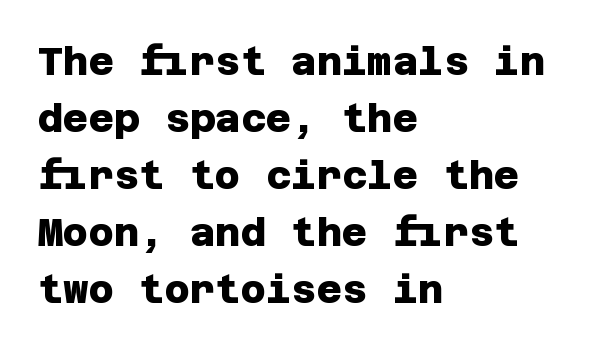
Bold? Absolutely — the strokes are thick and heavy. The line-height multiplier appears to be the usual default. The rendering keeps characters at their native spacing. Font category for this specimen: sans-serif. The zone under the glyphs is completely vacant.
